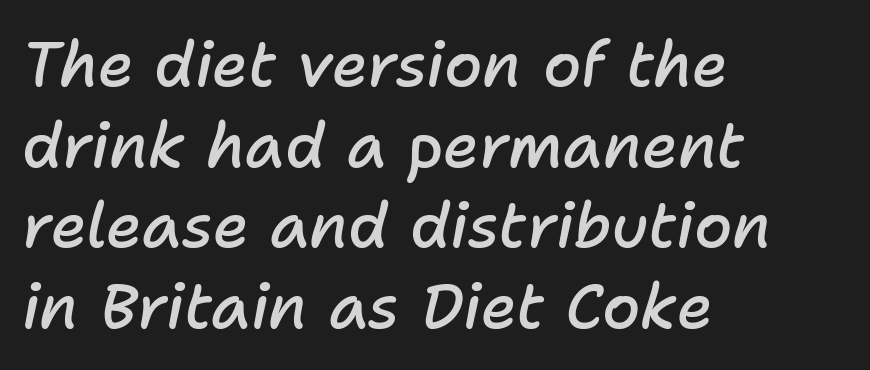
The axis of the letterforms is tilted away from vertical. The words here are not underlined. You could call the tracking neutral — neither tight nor loose. The rendering uses a moderate line-height, typical for paragraphs.
